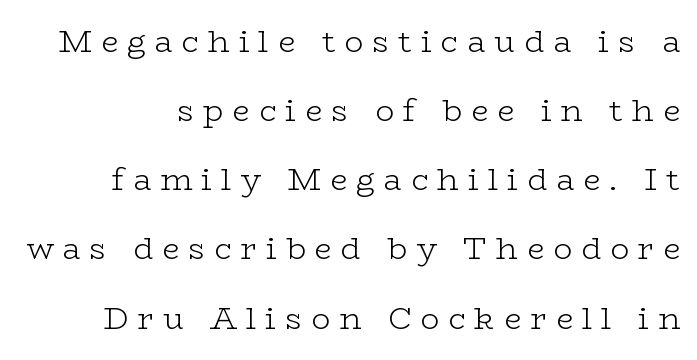
{"serif": "yes", "italic": "no", "bold": "no", "weight": "light", "width": "wide", "stroke_contrast": "low", "x_height": "medium", "monospaced": "no", "underline": "no", "line_spacing": "loose", "line_spacing_ratio": 2.23, "letter_spacing": "wide", "letter_spacing_em": 0.29, "glyph_px": 31}
